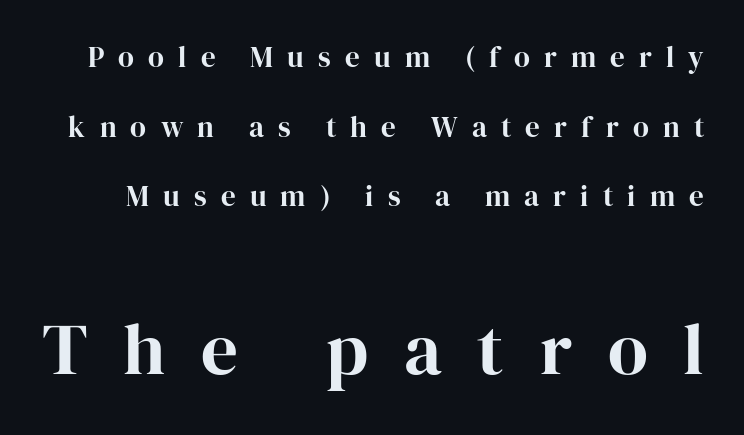
Q: Is the text italic (slanted)? A: No, it is upright.
Q: Is the typeface a serif or a sans-serif typeface? A: Serif.
Q: Is the text underlined? A: No.
Q: Is the spacing between letters normal or unusually wide? A: Unusually wide.
Q: Is the spacing between lines tight, normal or loose? A: Loose.
Q: Which block of text is set in a larger size, the first (top) or the second (bottom)? A: The second (bottom) one.
Q: Width (condensed, normal, or wide)? A: Normal.
Q: Stroke contrast? A: High.
Q: x-height? A: Medium.
Q: Monospaced? A: No.
